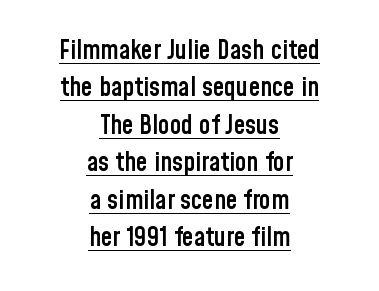
{"italic": "no", "bold": "semi", "underline": "yes", "align": "center", "line_spacing": "normal", "line_spacing_ratio": 1.44, "letter_spacing": "normal", "letter_spacing_em": 0.0, "glyph_px": 26}
